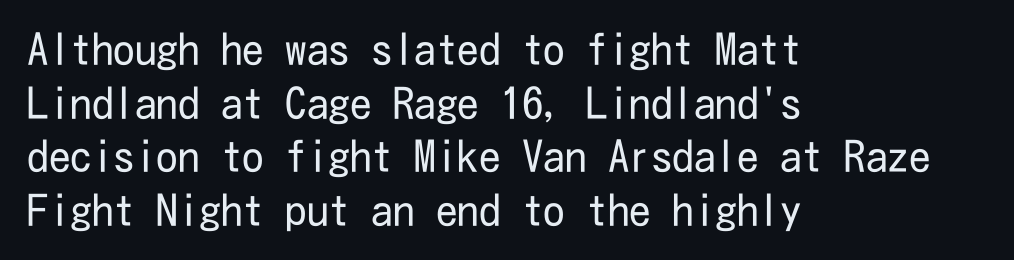
The image shows 43 px regular-weight, condensed sans-serif type, upright; set left-aligned, normal line spacing (1.25x), normal letter spacing, not underlined; low stroke contrast and a medium x-height.
